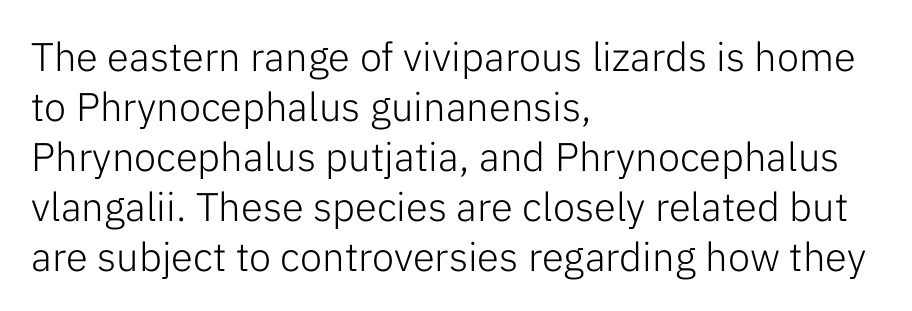
{"serif": "no", "italic": "no", "bold": "no", "weight": "light", "width": "normal", "stroke_contrast": "low", "x_height": "medium", "monospaced": "no", "underline": "no", "align": "left", "line_spacing": "normal", "line_spacing_ratio": 1.25, "letter_spacing": "normal", "letter_spacing_em": 0.0, "glyph_px": 40}
